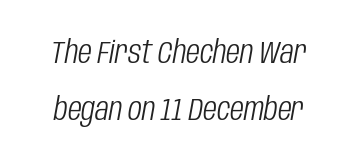
The image shows 32 px light, condensed type, italic (leaning right); set line spacing 1.77x, normal letter spacing, not underlined; low stroke contrast and a large x-height.
